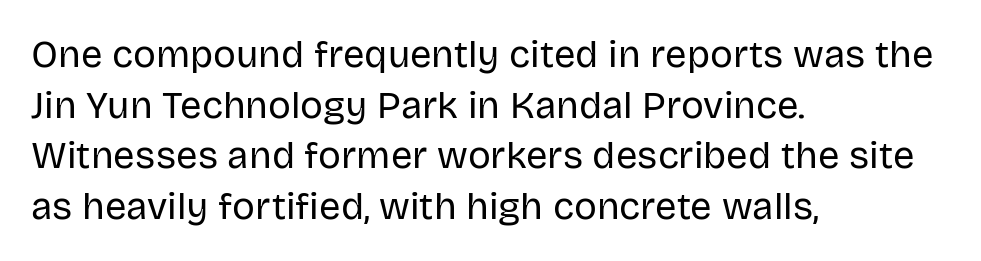
This is the regular roman posture of the typeface. No feet cap the strokes, marking this as sans-serif type. Nobody touched the tracking dial on this one. The face used here is proportionally spaced, like ordinary book or web type. In CSS terms this would be text-align: left.
